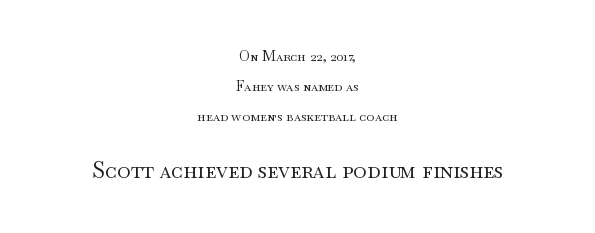
Counters stay open thanks to moderate or lighter strokes. Designer's note — italics off, roman on. The letters sit at their default tracking, neither squeezed nor spread. Plain, unruled lines of type.
